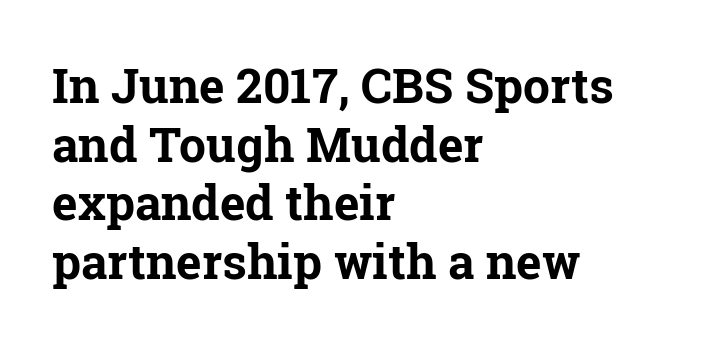
Q: Is the text bold? A: Yes.
Q: Is the text italic (slanted)? A: No, it is upright.
Q: Is the typeface a serif or a sans-serif typeface? A: Serif.
Q: Is the text underlined? A: No.
Q: How is the paragraph aligned? A: Left-aligned.
Q: Is the spacing between letters normal or unusually wide? A: Normal.
Q: Width (condensed, normal, or wide)? A: Normal.
Q: Stroke contrast? A: Low.
Q: x-height? A: Medium.
Q: Monospaced? A: No.
